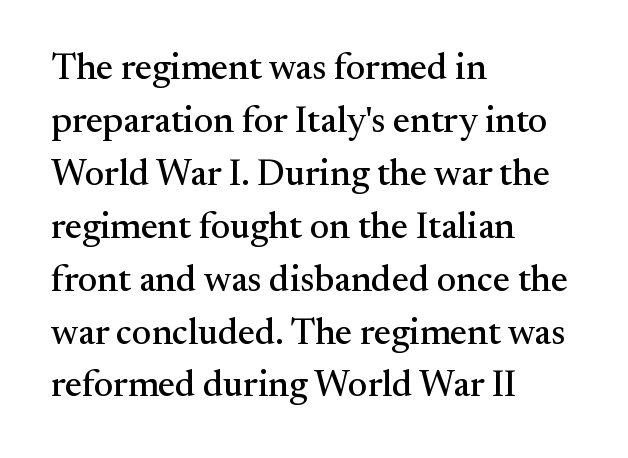
{"serif": "yes", "italic": "no", "width": "normal", "stroke_contrast": "medium", "x_height": "small", "monospaced": "no", "underline": "no", "align": "left", "line_spacing": "normal", "line_spacing_ratio": 1.43, "letter_spacing": "normal", "letter_spacing_em": 0.0, "glyph_px": 37}
